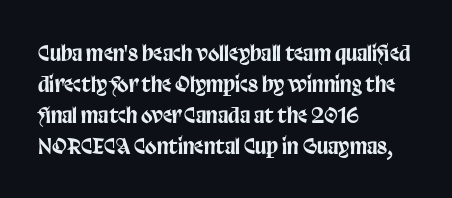
Q: Is the text italic (slanted)? A: No, it is upright.
Q: Is the text underlined? A: No.
Q: How is the paragraph aligned? A: Left-aligned.
Q: Is the spacing between letters normal or unusually wide? A: Normal.
Q: Is the spacing between lines tight, normal or loose? A: Normal.
